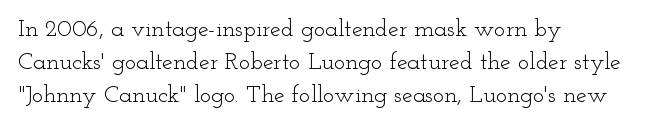
{"italic": "no", "bold": "no", "underline": "no", "align": "left", "line_spacing": "normal", "line_spacing_ratio": 1.38, "letter_spacing": "normal", "letter_spacing_em": 0.0, "glyph_px": 24}
